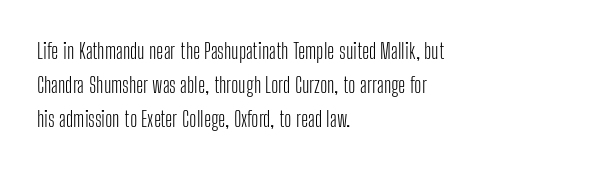
{"italic": "no", "bold": "no", "underline": "no", "align": "left", "line_spacing": "normal", "line_spacing_ratio": 1.54, "letter_spacing": "normal", "letter_spacing_em": 0.0, "glyph_px": 22}
